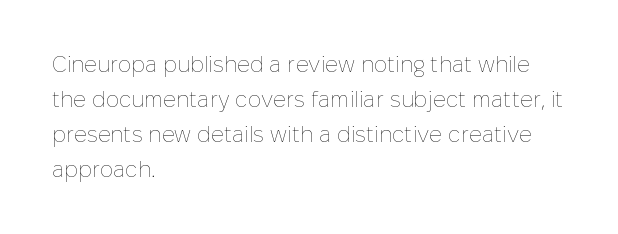
{"italic": "no", "bold": "no", "underline": "no", "align": "left", "line_spacing": "normal", "line_spacing_ratio": 1.59, "letter_spacing": "normal", "letter_spacing_em": 0.0, "glyph_px": 22}
